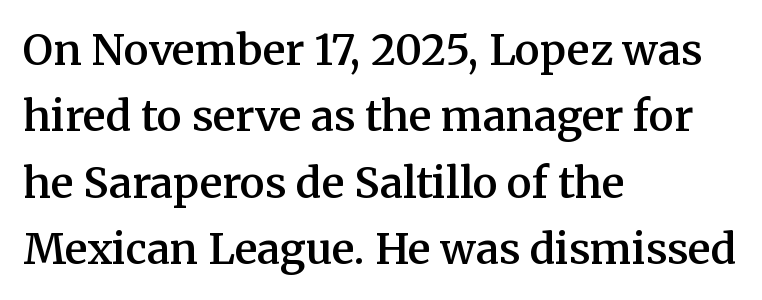
Q: Is the text bold? A: Semi-bold.
Q: Is the text italic (slanted)? A: No, it is upright.
Q: Is the typeface a serif or a sans-serif typeface? A: Serif.
Q: Is the text underlined? A: No.
Q: How is the paragraph aligned? A: Left-aligned.
Q: Is the spacing between letters normal or unusually wide? A: Normal.
Q: Is the spacing between lines tight, normal or loose? A: Normal.
Q: Width (condensed, normal, or wide)? A: Normal.
Q: Stroke contrast? A: Medium.
Q: x-height? A: Medium.
Q: Monospaced? A: No.
